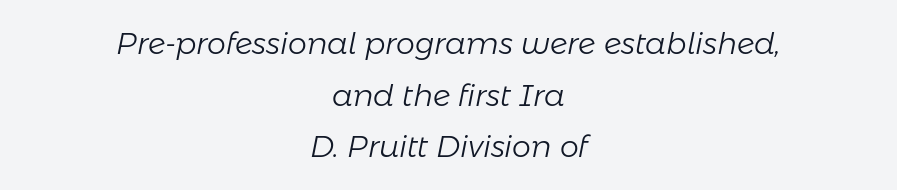
Teacher's note: observe the equal gaps on both sides — that is centered alignment. The glyphs look as if they've been sheared to an angle. Is the stroke heavy? The answer is a plain regular-or-lighter. A typesetter would call this zero additional tracking. Varying glyph widths throughout — classic text-font behaviour. The words here are not underlined.
